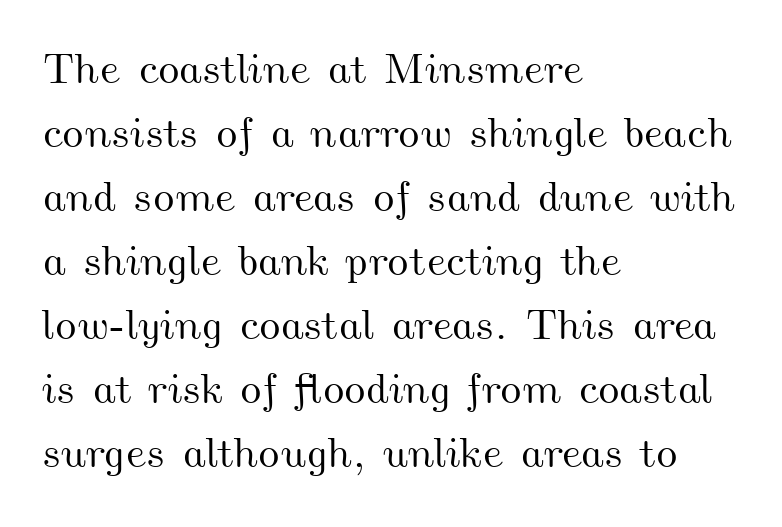
Q: Is the text underlined? A: No.
Q: How is the paragraph aligned? A: Left-aligned.
Q: Is the spacing between letters normal or unusually wide? A: Normal.
Q: Is the spacing between lines tight, normal or loose? A: Normal.
Q: Width (condensed, normal, or wide)? A: Wide.
Q: Stroke contrast? A: Medium.
Q: x-height? A: Small.
Q: Monospaced? A: No.
